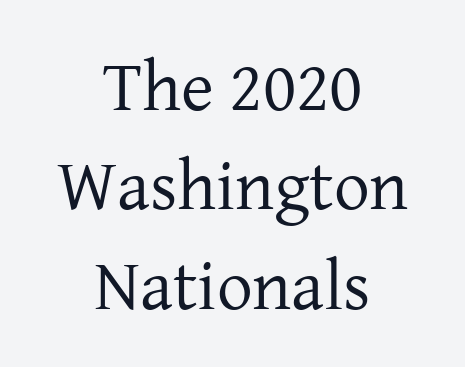
{"serif": "yes", "italic": "no", "bold": "no", "weight": "regular", "width": "normal", "stroke_contrast": "low", "x_height": "medium", "monospaced": "no", "underline": "no", "align": "center", "line_spacing": "normal", "line_spacing_ratio": 1.4, "letter_spacing": "normal", "letter_spacing_em": 0.0, "glyph_px": 71}
